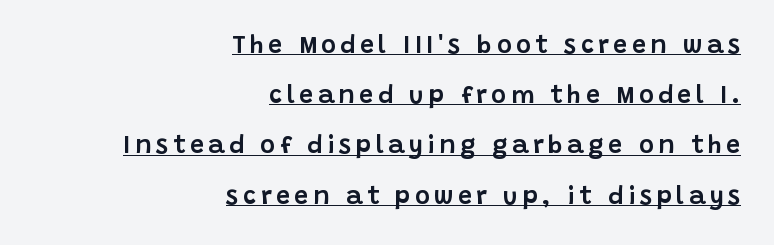
The image shows 25 px text type, upright; set right-aligned, loose line spacing (2.01x), underlined.
